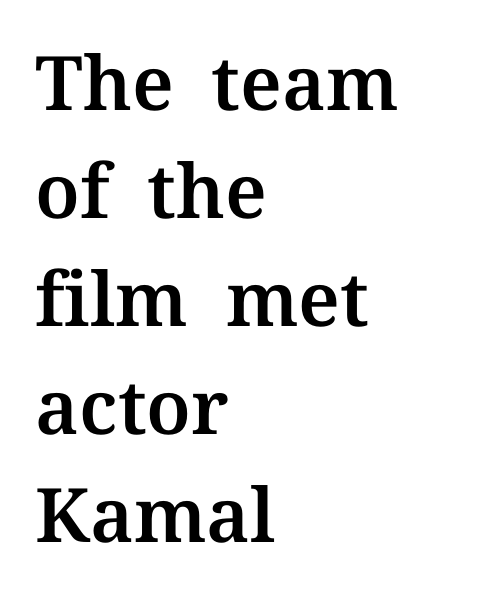
The image shows 75 px serif type, upright; set left-aligned, normal line spacing (1.44x), normal letter spacing, not underlined; medium stroke contrast and a medium x-height.
